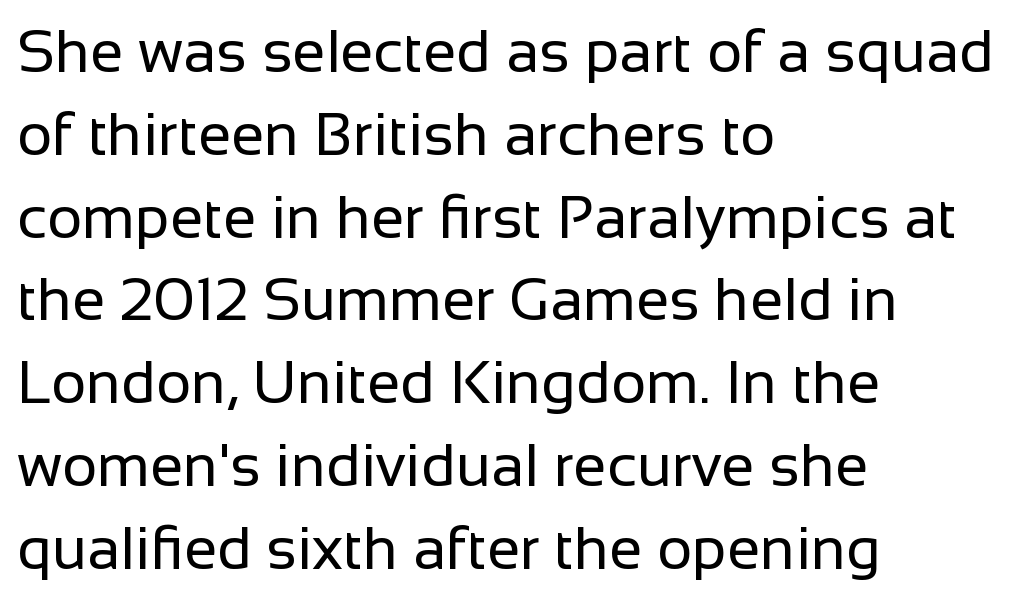
Q: Is the text bold? A: No.
Q: Is the text italic (slanted)? A: No, it is upright.
Q: Is the typeface a serif or a sans-serif typeface? A: Sans-serif.
Q: Is the text underlined? A: No.
Q: How is the paragraph aligned? A: Left-aligned.
Q: Is the spacing between letters normal or unusually wide? A: Normal.
Q: Is the spacing between lines tight, normal or loose? A: Normal.
Q: Width (condensed, normal, or wide)? A: Normal.
Q: Stroke contrast? A: Low.
Q: x-height? A: Medium.
Q: Monospaced? A: No.
